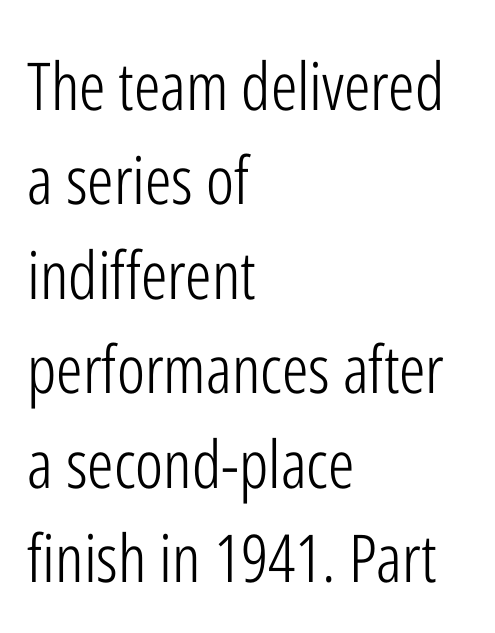
Q: Is the text bold? A: No.
Q: Is the text italic (slanted)? A: No, it is upright.
Q: Is the typeface a serif or a sans-serif typeface? A: Sans-serif.
Q: Is the text underlined? A: No.
Q: How is the paragraph aligned? A: Left-aligned.
Q: Is the spacing between letters normal or unusually wide? A: Normal.
Q: Is the spacing between lines tight, normal or loose? A: Normal.
Q: Width (condensed, normal, or wide)? A: Condensed.
Q: Stroke contrast? A: Low.
Q: x-height? A: Medium.
Q: Monospaced? A: No.
